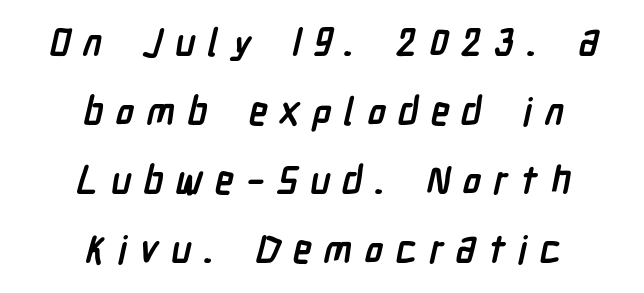
Characters follow at a spacing far wider than the type designer built in. Plenty of ink on the page — the face is bold. Nothing sits at the stroke ends, so this counts as sans-serif. The passage shown is typed in a proportional face where columns would drift.
